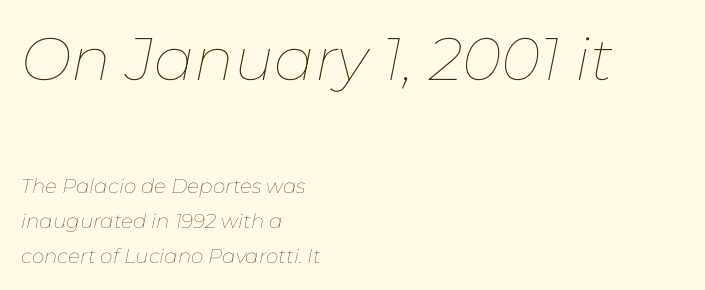
{"italic": "yes", "lean": "right", "slant_degrees": 11, "bold": "no", "weight": "thin", "width": "normal", "stroke_contrast": "low", "x_height": "medium", "monospaced": "no", "underline": "no", "align": "left", "line_spacing_ratio": 1.74, "letter_spacing": "normal", "letter_spacing_em": 0.0, "larger_block": "first", "size_ratio": 3.0, "glyph_px": 60}
